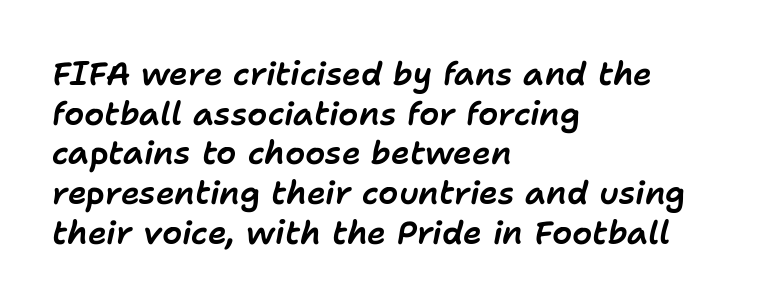
{"italic": "yes", "lean": "right", "slant_degrees": 11, "width": "normal", "stroke_contrast": "low", "x_height": "medium", "monospaced": "no", "underline": "no", "align": "left", "line_spacing_ratio": 1.24, "letter_spacing": "normal", "letter_spacing_em": 0.0, "glyph_px": 32}
